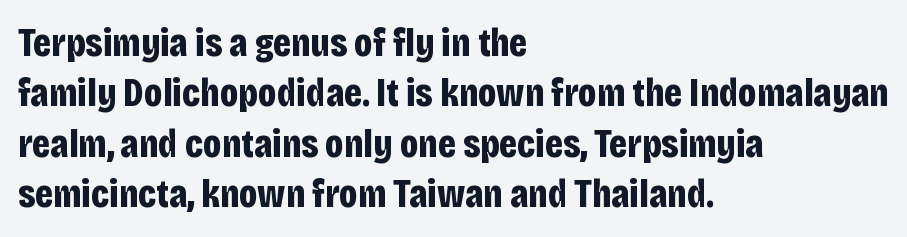
{"serif": "no", "italic": "no", "bold": "yes", "weight": "bold", "width": "condensed", "stroke_contrast": "low", "x_height": "large", "monospaced": "no", "underline": "no", "align": "left", "line_spacing": "normal", "line_spacing_ratio": 1.26, "letter_spacing": "normal", "letter_spacing_em": 0.0, "glyph_px": 40}
